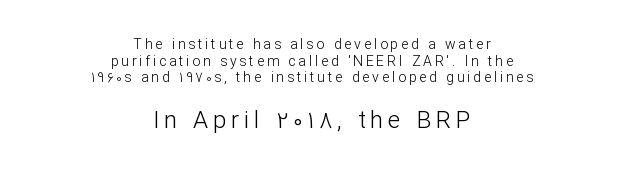
{"italic": "no", "bold": "no", "underline": "no", "align": "center", "line_spacing_ratio": 1.19, "letter_spacing": "wide", "letter_spacing_em": 0.2, "larger_block": "second", "size_ratio": 1.71, "glyph_px": 24}
